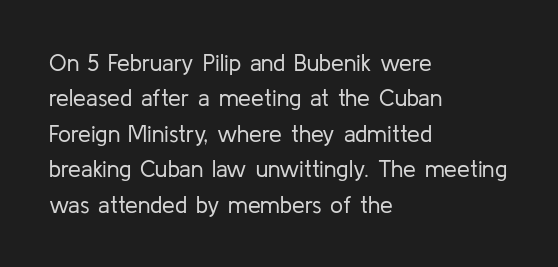
{"italic": "no", "bold": "no", "underline": "no", "align": "left", "line_spacing": "normal", "line_spacing_ratio": 1.54, "letter_spacing": "normal", "letter_spacing_em": 0.0, "glyph_px": 23}
